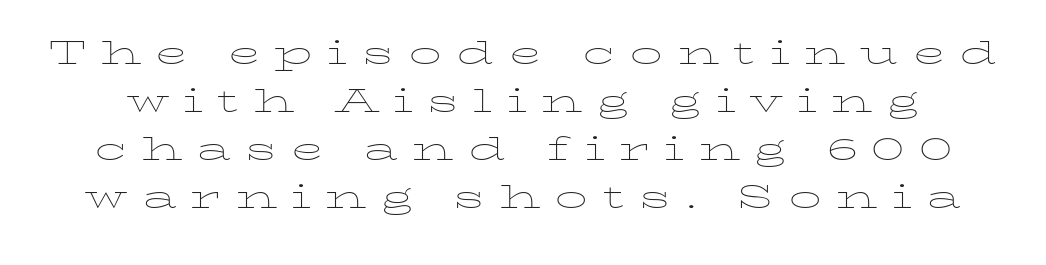
Inter-character spacing is expanded well beyond the font's built-in metrics. A typesetter would call this proportional, since set widths differ per character. The gap between lines stays unmarked. Unlike italic type, these characters show no tilt at all. Weight: in the light-to-regular range. A typesetter would call this leading minimal, almost set solid.
